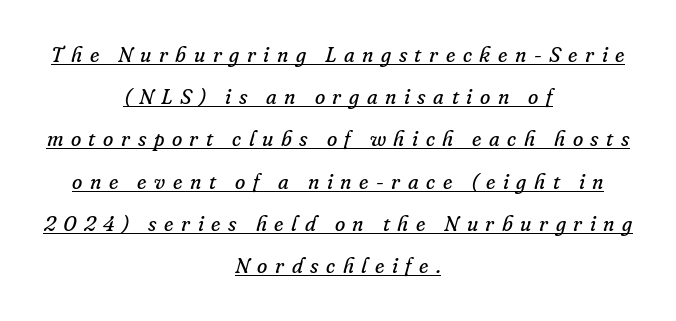
Q: Is the text bold? A: No.
Q: Is the text italic (slanted)? A: Yes, it leans right by about 16 degrees.
Q: Is the text underlined? A: Yes.
Q: How is the paragraph aligned? A: Centered.
Q: Is the spacing between letters normal or unusually wide? A: Unusually wide.
Q: Is the spacing between lines tight, normal or loose? A: Loose.
